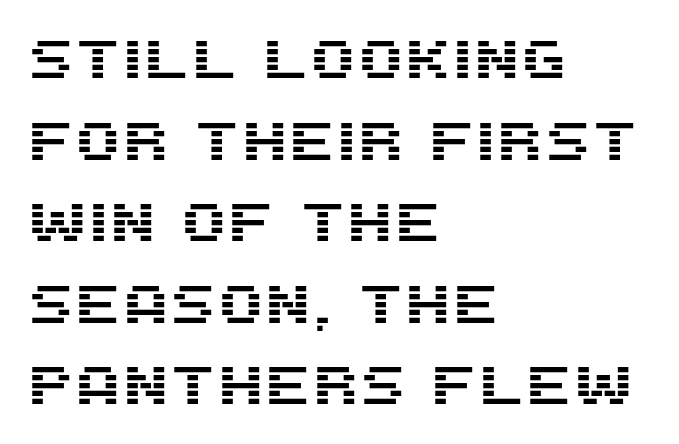
The image shows 54 px sans-serif type, upright; set left-aligned, normal line spacing (1.51x), normal letter spacing, not underlined; medium stroke contrast and a large x-height.
